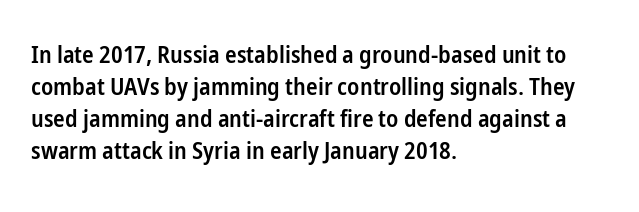
The image shows 24 px text type, upright; set left-aligned, normal line spacing (1.34x), normal letter spacing, not underlined.
